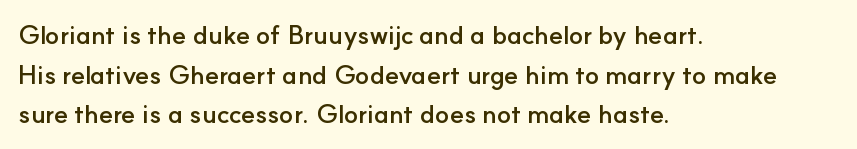
The image shows 26 px bold type, upright; set left-aligned, normal line spacing (1.52x), normal letter spacing, not underlined.
